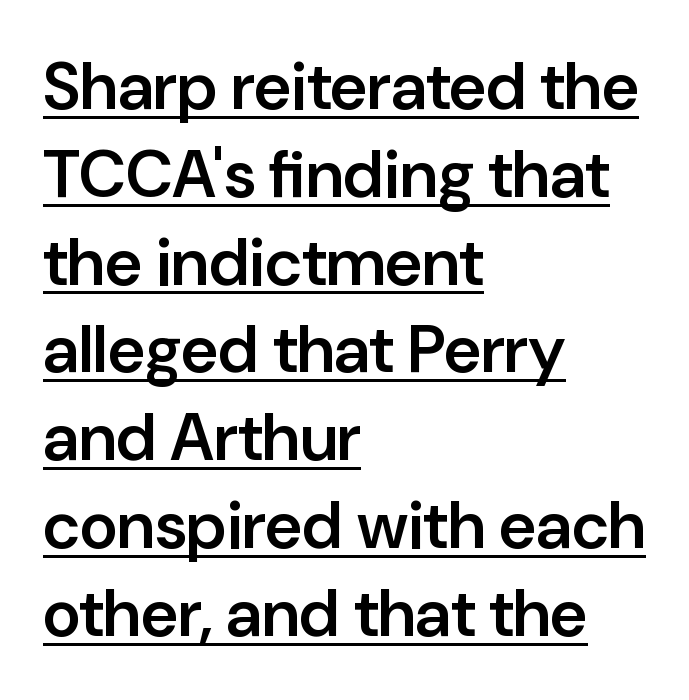
The image shows 66 px semibold sans-serif type, upright; set left-aligned, normal line spacing (1.33x), normal letter spacing, underlined; low stroke contrast and a medium x-height.
